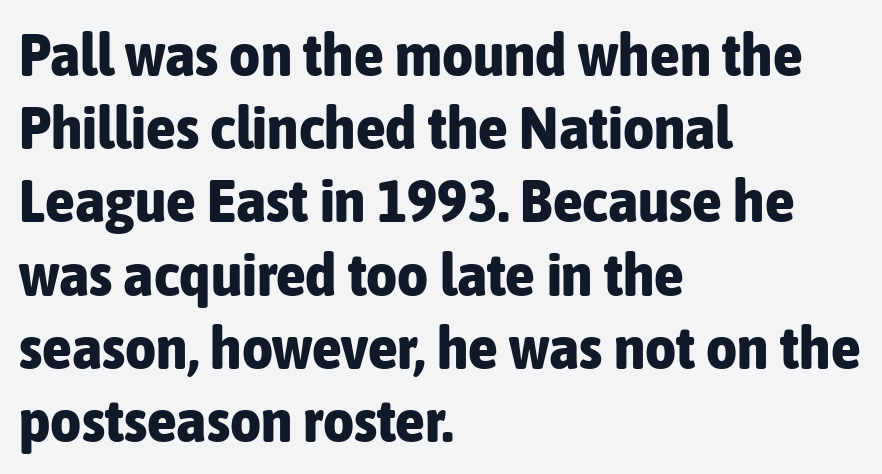
These lines are set flush left with a ragged right edge. The string is rendered with underlining switched off. Is the type bold? Yes — the strokes are clearly thick and heavy. This sample uses an upright cut, with every glyph sitting square on the baseline. The letters carry no serifs — their stems end cleanly without finishing strokes. This sample uses plain, unmodified letter spacing.
